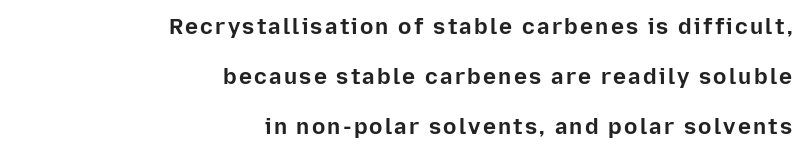
Compared with typical paragraphs, the rows here are farther apart. Is the type bold? Yes — the strokes are clearly thick and heavy. Where is the straight margin? On the right. The area under the type is left untouched. Characters remain perfectly vertical along every line.
